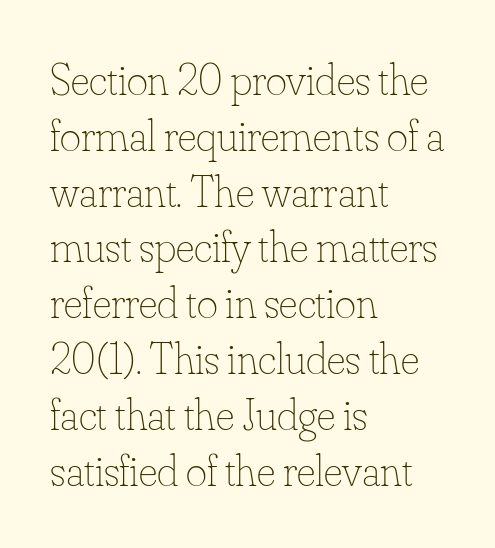
The image shows 45 px thin type, upright; set left-aligned, line spacing 1.24x, normal letter spacing, not underlined; low stroke contrast and a small x-height.
